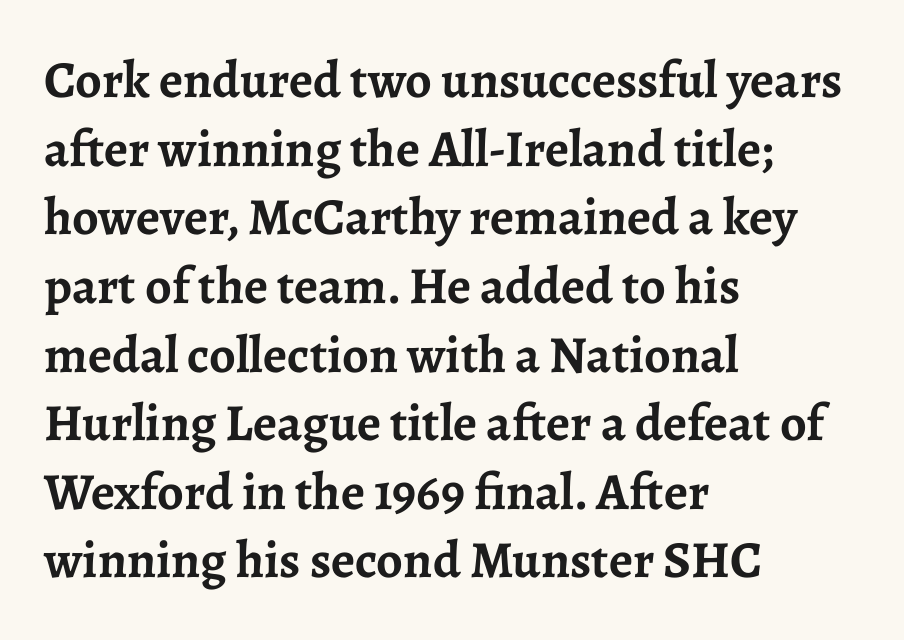
Q: Is the text bold? A: Yes.
Q: Is the text italic (slanted)? A: No, it is upright.
Q: Is the typeface a serif or a sans-serif typeface? A: Serif.
Q: Is the text underlined? A: No.
Q: How is the paragraph aligned? A: Left-aligned.
Q: Is the spacing between letters normal or unusually wide? A: Normal.
Q: Is the spacing between lines tight, normal or loose? A: Normal.
Q: Width (condensed, normal, or wide)? A: Normal.
Q: Stroke contrast? A: Low.
Q: x-height? A: Medium.
Q: Monospaced? A: No.
